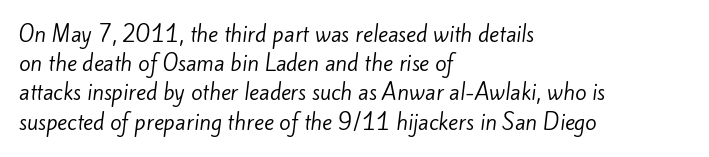
Q: Is the text bold? A: No.
Q: Is the text underlined? A: No.
Q: How is the paragraph aligned? A: Left-aligned.
Q: Is the spacing between letters normal or unusually wide? A: Normal.
Q: Is the spacing between lines tight, normal or loose? A: Normal.
